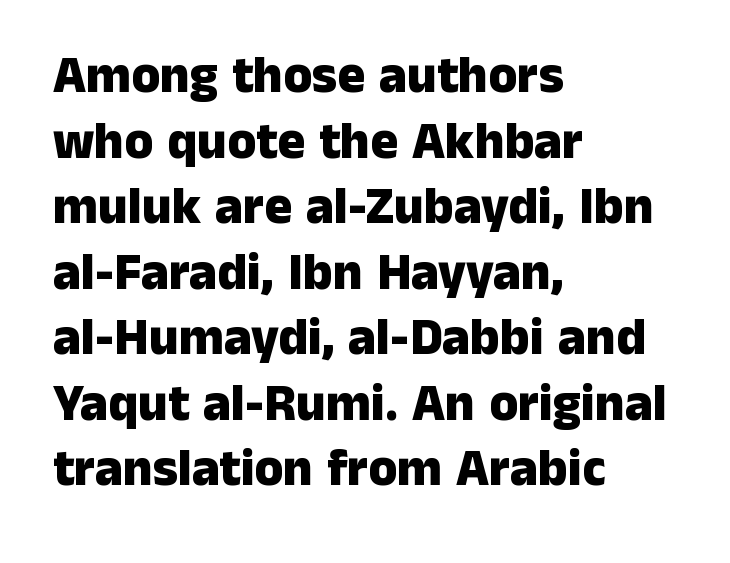
The image shows 52 px heavy sans-serif type, upright; set left-aligned, normal line spacing (1.26x), normal letter spacing, not underlined; low stroke contrast and a medium x-height.
